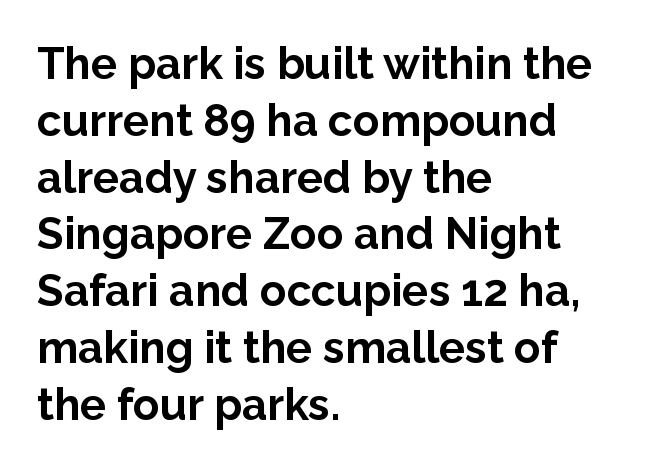
{"serif": "no", "italic": "no", "bold": "yes", "weight": "bold", "width": "normal", "stroke_contrast": "low", "x_height": "medium", "monospaced": "no", "underline": "no", "align": "left", "line_spacing": "normal", "line_spacing_ratio": 1.29, "letter_spacing": "normal", "letter_spacing_em": 0.0, "glyph_px": 44}
